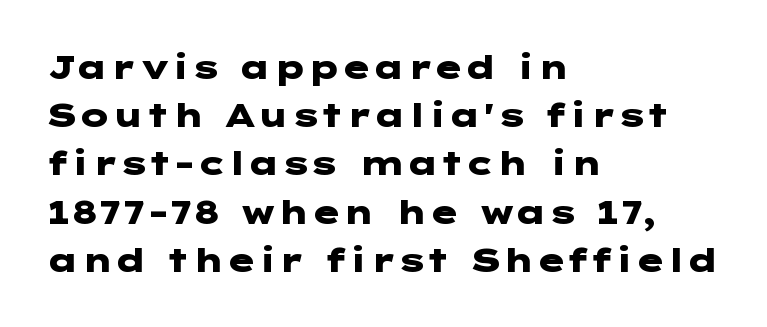
The image shows 33 px heavy, wide sans-serif type, upright; set left-aligned, normal line spacing (1.46x), normal letter spacing, not underlined; low stroke contrast and a medium x-height.
